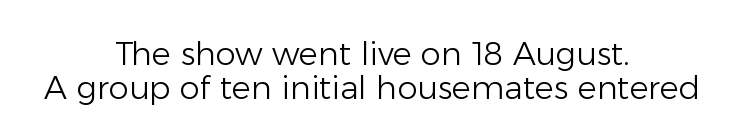
{"serif": "no", "italic": "no", "bold": "no", "weight": "light", "width": "normal", "stroke_contrast": "low", "x_height": "medium", "monospaced": "no", "underline": "no", "align": "center", "line_spacing": "tight", "line_spacing_ratio": 1.05, "letter_spacing": "normal", "letter_spacing_em": 0.0, "glyph_px": 32}
